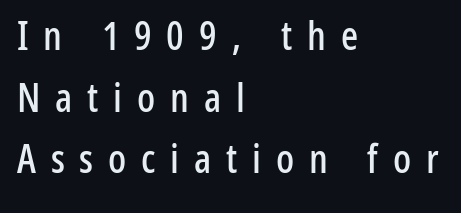
Q: Is the text italic (slanted)? A: No, it is upright.
Q: Is the typeface a serif or a sans-serif typeface? A: Sans-serif.
Q: Is the text underlined? A: No.
Q: How is the paragraph aligned? A: Left-aligned.
Q: Is the spacing between letters normal or unusually wide? A: Unusually wide.
Q: Is the spacing between lines tight, normal or loose? A: Normal.
Q: Width (condensed, normal, or wide)? A: Condensed.
Q: Stroke contrast? A: Low.
Q: x-height? A: Medium.
Q: Monospaced? A: No.
